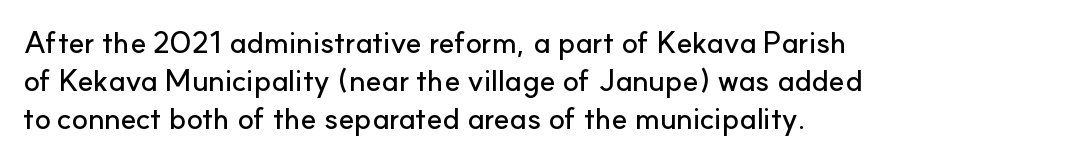
Q: Is the text italic (slanted)? A: No, it is upright.
Q: Is the typeface a serif or a sans-serif typeface? A: Sans-serif.
Q: Is the text underlined? A: No.
Q: How is the paragraph aligned? A: Left-aligned.
Q: Is the spacing between letters normal or unusually wide? A: Normal.
Q: Is the spacing between lines tight, normal or loose? A: Normal.
Q: Width (condensed, normal, or wide)? A: Normal.
Q: Stroke contrast? A: Low.
Q: x-height? A: Small.
Q: Monospaced? A: No.
